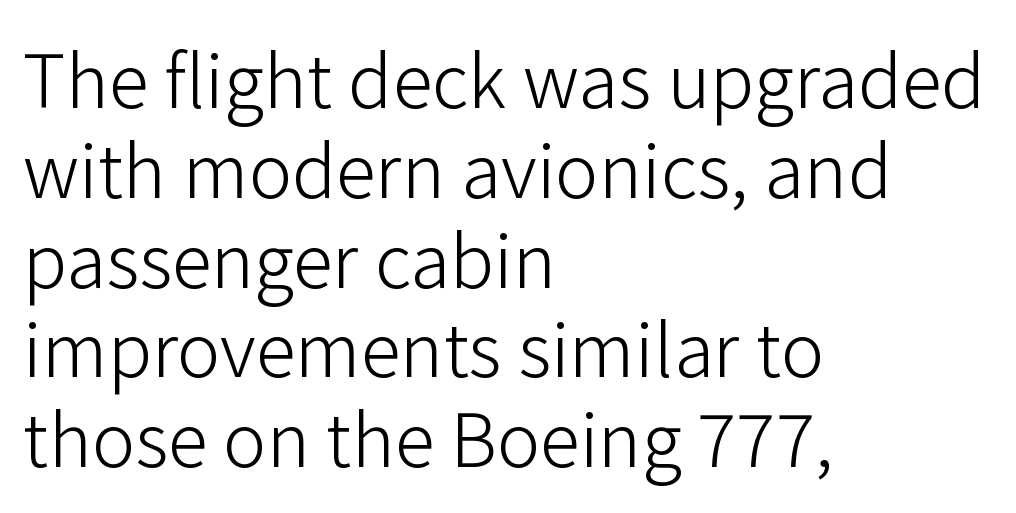
The image shows 73 px light sans-serif type, upright; set left-aligned, line spacing 1.23x, normal letter spacing, not underlined; low stroke contrast and a medium x-height.
